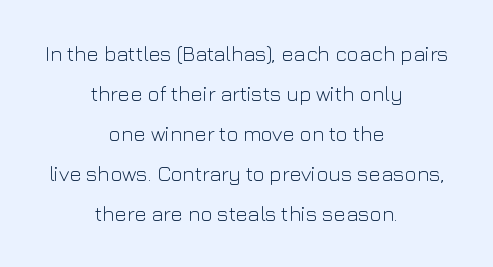
Q: Is the text bold? A: No.
Q: Is the text italic (slanted)? A: No, it is upright.
Q: Is the text underlined? A: No.
Q: How is the paragraph aligned? A: Centered.
Q: Is the spacing between letters normal or unusually wide? A: Normal.
Q: Is the spacing between lines tight, normal or loose? A: Loose.
